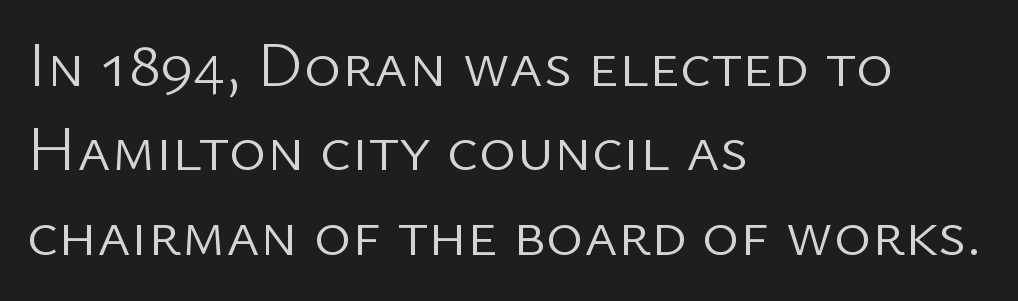
{"serif": "no", "italic": "no", "bold": "no", "weight": "light", "width": "normal", "stroke_contrast": "low", "x_height": "medium", "monospaced": "no", "underline": "no", "align": "left", "line_spacing": "normal", "line_spacing_ratio": 1.32, "letter_spacing": "normal", "letter_spacing_em": 0.0, "glyph_px": 64}
